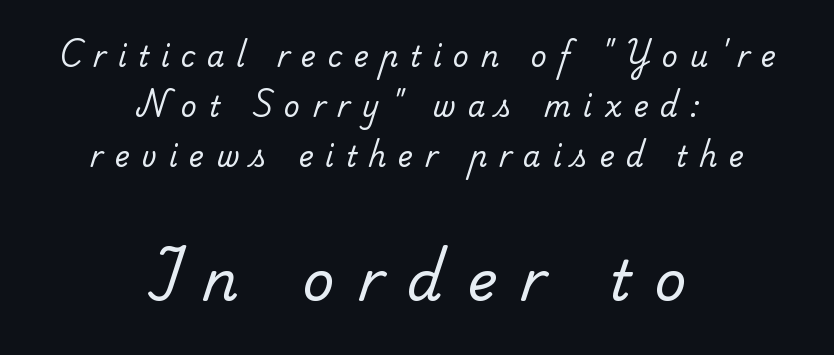
Q: Is the text bold? A: No.
Q: Is the typeface a serif or a sans-serif typeface? A: Serif.
Q: Is the text underlined? A: No.
Q: How is the paragraph aligned? A: Centered.
Q: Is the spacing between letters normal or unusually wide? A: Unusually wide.
Q: Which block of text is set in a larger size, the first (top) or the second (bottom)? A: The second (bottom) one.
Q: Width (condensed, normal, or wide)? A: Normal.
Q: Stroke contrast? A: Low.
Q: x-height? A: Small.
Q: Monospaced? A: No.
